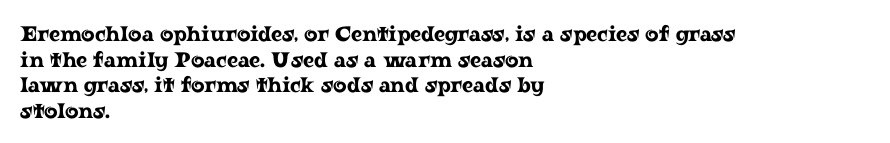
{"italic": "no", "underline": "no", "align": "left", "line_spacing_ratio": 1.22, "letter_spacing": "normal", "letter_spacing_em": 0.0, "glyph_px": 21}
